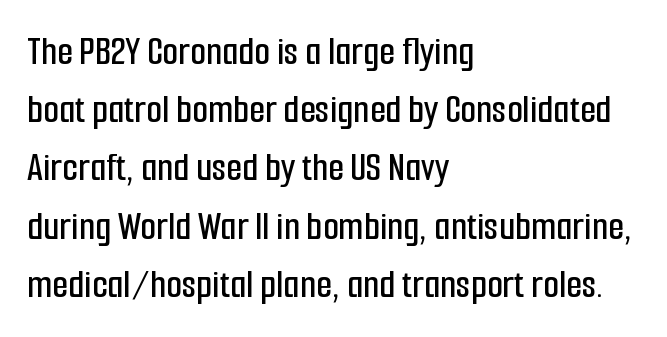
The image shows 41 px condensed sans-serif type, upright; set left-aligned, normal line spacing (1.42x), normal letter spacing, not underlined; low stroke contrast and a medium x-height.
